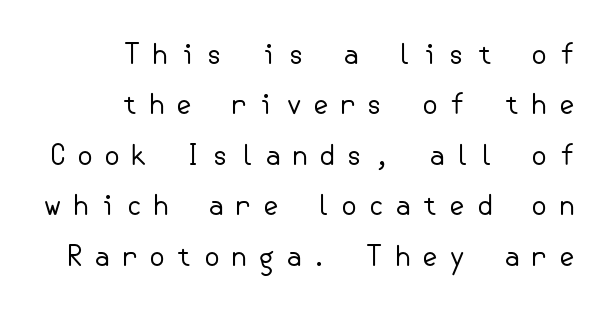
The image shows 28 px regular-weight sans-serif type, upright; set right-aligned, line spacing 1.8x, unusually wide letter spacing (+0.35 em), not underlined; low stroke contrast and a small x-height.
